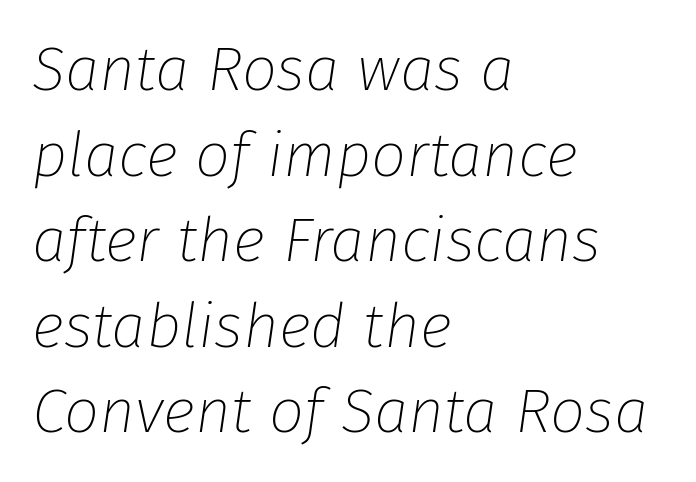
A light-to-regular cut is what we see here. Notice how the passage keeps a crisp vertical edge on the left only. A typesetter would call this proportional, since set widths differ per character. No word sits above an underline.
